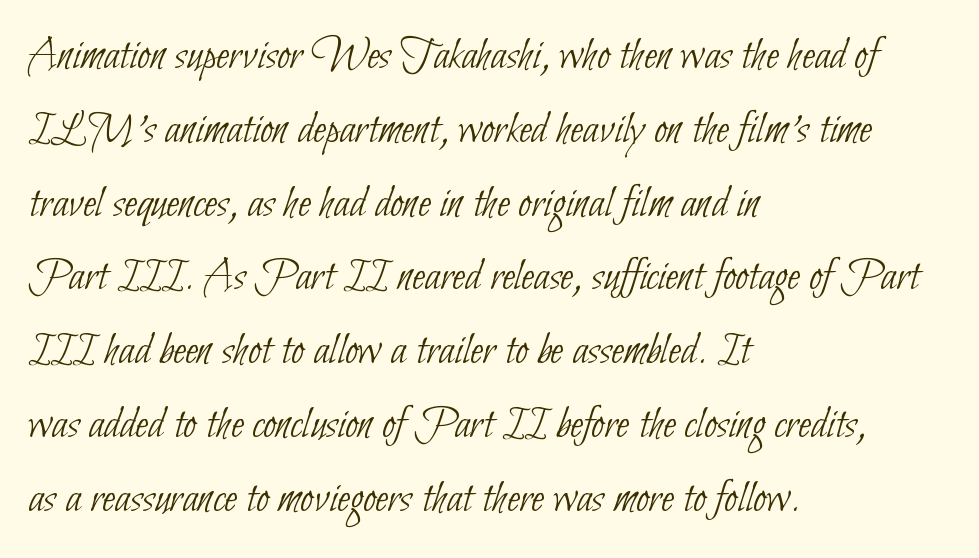
Notice how descenders clear the ascenders below comfortably — that's standard leading. A classic flush-left, rag-right setting is used for this passage. Type style note: lacks serifs. Spacing verdict: proportional, widths tailored to each character.
